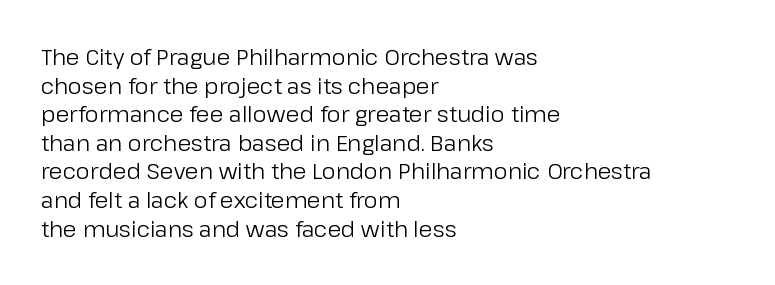
{"italic": "no", "bold": "no", "underline": "no", "align": "left", "line_spacing": "normal", "line_spacing_ratio": 1.3, "letter_spacing": "normal", "letter_spacing_em": 0.0, "glyph_px": 22}
